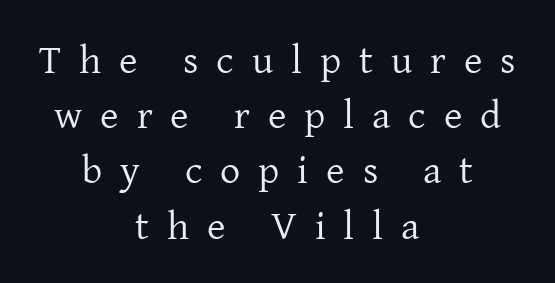
Q: Is the text bold? A: No.
Q: Is the text italic (slanted)? A: No, it is upright.
Q: Is the typeface a serif or a sans-serif typeface? A: Serif.
Q: Is the text underlined? A: No.
Q: How is the paragraph aligned? A: Centered.
Q: Is the spacing between letters normal or unusually wide? A: Unusually wide.
Q: Is the spacing between lines tight, normal or loose? A: Normal.
Q: Width (condensed, normal, or wide)? A: Normal.
Q: Stroke contrast? A: Low.
Q: x-height? A: Medium.
Q: Monospaced? A: No.
